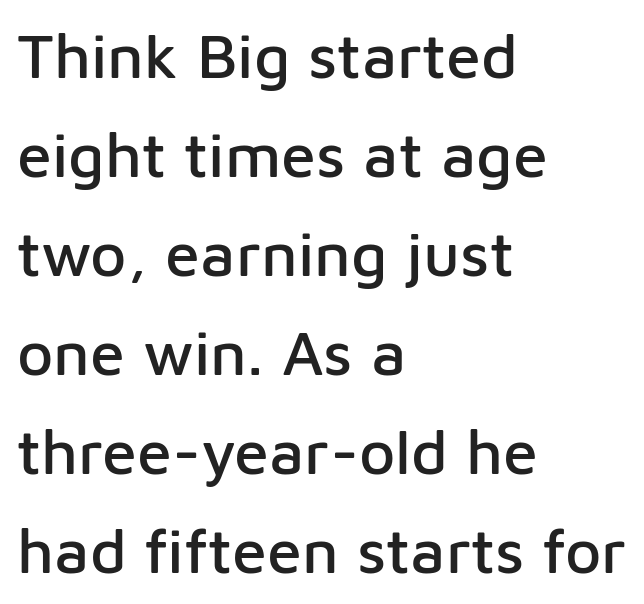
The image shows 63 px sans-serif type, upright; set left-aligned, normal line spacing (1.57x), normal letter spacing, not underlined; low stroke contrast and a medium x-height.
